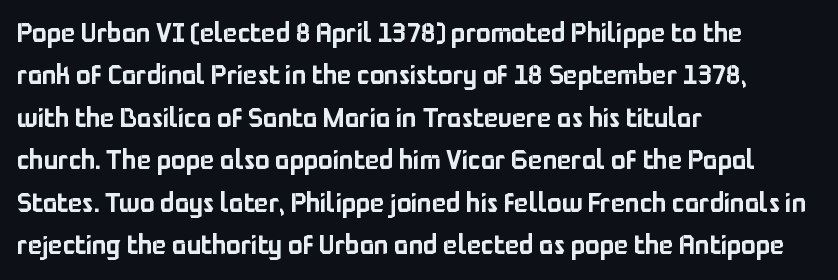
{"italic": "no", "underline": "no", "align": "left", "line_spacing": "normal", "line_spacing_ratio": 1.57, "letter_spacing": "normal", "letter_spacing_em": 0.0, "glyph_px": 27}
